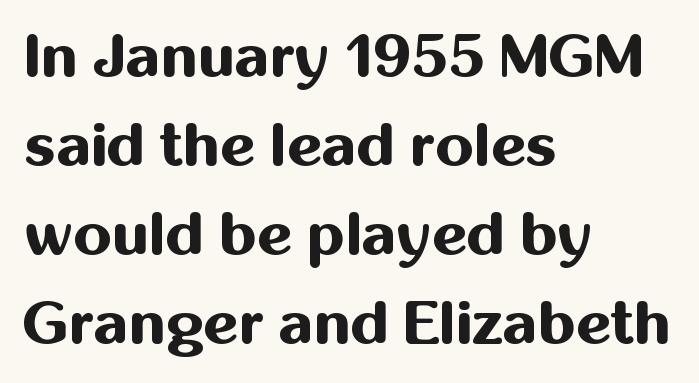
{"serif": "no", "italic": "no", "bold": "yes", "weight": "bold", "width": "normal", "stroke_contrast": "medium", "x_height": "medium", "monospaced": "no", "underline": "no", "align": "left", "line_spacing": "normal", "line_spacing_ratio": 1.46, "letter_spacing": "normal", "letter_spacing_em": 0.0, "glyph_px": 61}
